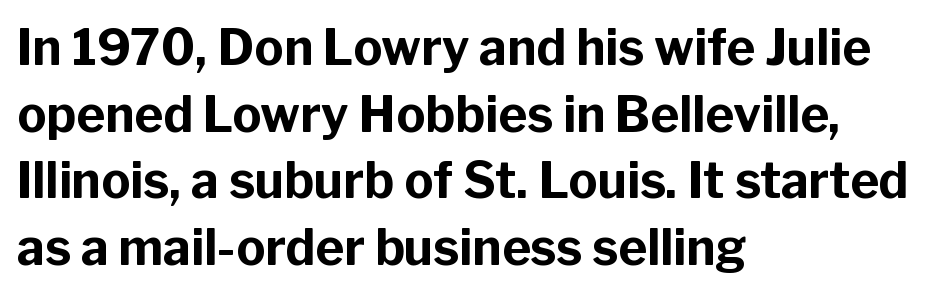
Q: Is the text bold? A: Yes.
Q: Is the text italic (slanted)? A: No, it is upright.
Q: Is the typeface a serif or a sans-serif typeface? A: Sans-serif.
Q: Is the text underlined? A: No.
Q: How is the paragraph aligned? A: Left-aligned.
Q: Is the spacing between letters normal or unusually wide? A: Normal.
Q: Is the spacing between lines tight, normal or loose? A: Normal.
Q: Width (condensed, normal, or wide)? A: Normal.
Q: Stroke contrast? A: Low.
Q: x-height? A: Medium.
Q: Monospaced? A: No.
